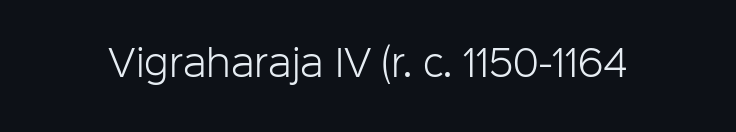
A typesetter would label this face a sans. A roman cut, with each character standing at attention. Type without underlining. Proportional: the letters do not fall into vertical columns. The characters are drawn with everyday or finer stroke widths.
